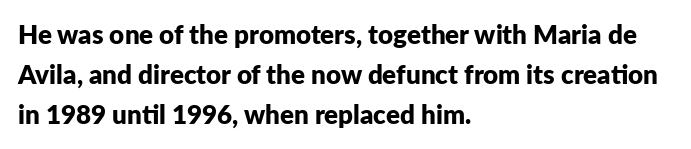
{"italic": "no", "bold": "yes", "underline": "no", "align": "left", "line_spacing": "normal", "line_spacing_ratio": 1.54, "letter_spacing": "normal", "letter_spacing_em": 0.0, "glyph_px": 26}
